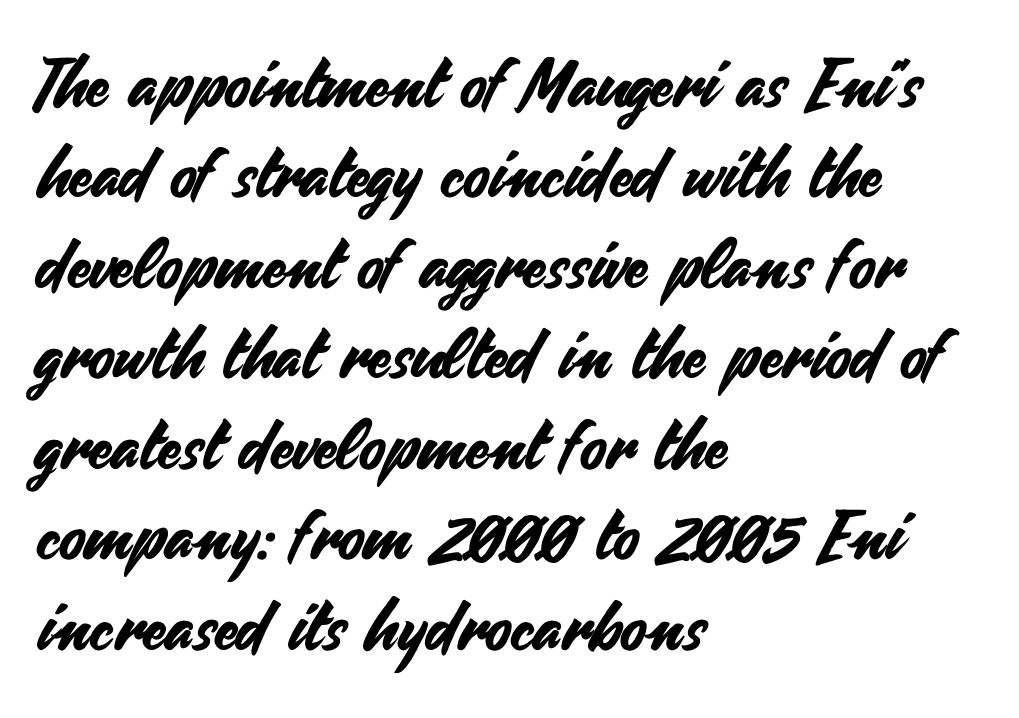
Summary of vertical rhythm: regular, with standard interline spacing. Clear beneath every line of the passage. Is this a fixed-width face? No — the glyphs have proportional, varying widths.
